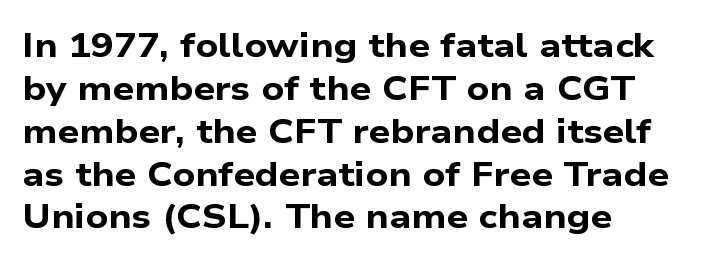
This sample has the flowing, uneven cadence of proportional lettering. The foot of each line stays bare and open. Notice how thick the strokes are: this is what a full bold looks like. A classic flush-left, rag-right setting is used for this passage.
